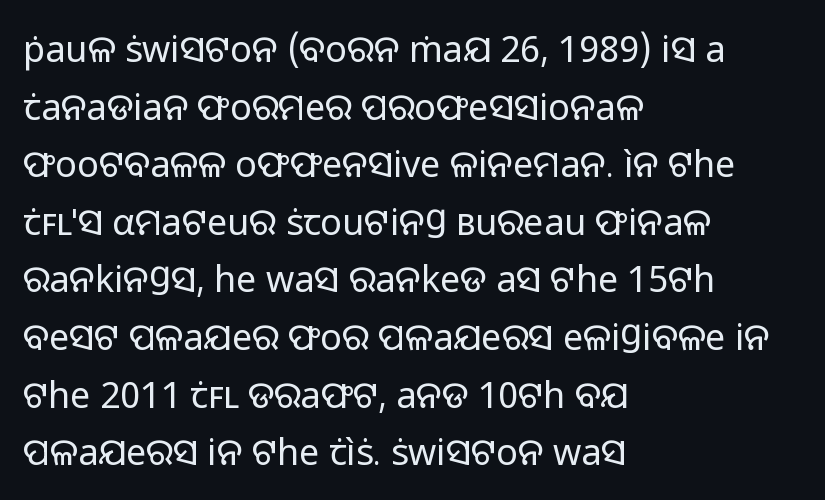
{"serif": "no", "italic": "no", "bold": "no", "weight": "regular", "width": "normal", "stroke_contrast": "low", "x_height": "medium", "monospaced": "no", "underline": "no", "align": "left", "line_spacing": "normal", "line_spacing_ratio": 1.6, "letter_spacing": "normal", "letter_spacing_em": 0.0, "glyph_px": 36}
